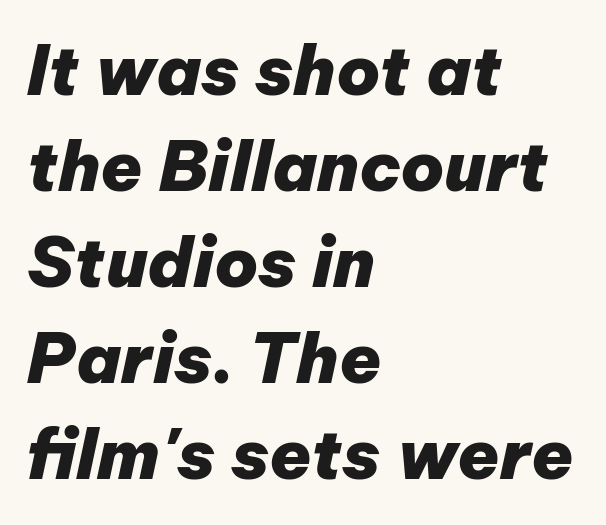
The glyphs have the mass of a bold cut. Glyph-to-glyph distance matches everyday printed text. These lines were composed using italics. The rag falls on the right side of this text block. Interline gaps are of average width in this sample.
